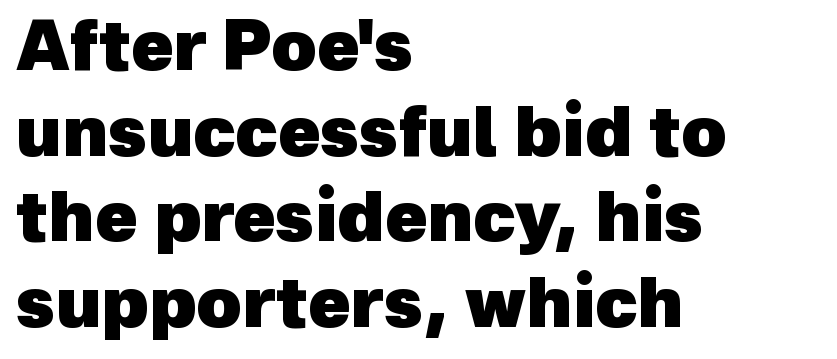
The image shows 69 px heavy sans-serif type; set left-aligned, line spacing 1.24x, normal letter spacing, not underlined; a medium x-height.
